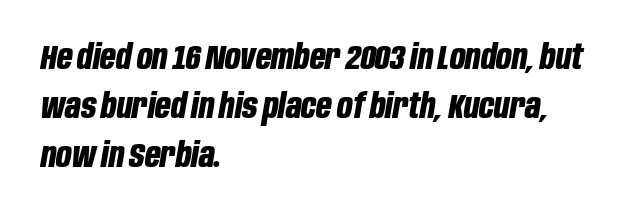
{"italic": "yes", "lean": "right", "slant_degrees": 10, "bold": "yes", "weight": "bold", "width": "condensed", "stroke_contrast": "low", "x_height": "large", "monospaced": "no", "underline": "no", "align": "left", "line_spacing": "normal", "line_spacing_ratio": 1.44, "letter_spacing": "normal", "letter_spacing_em": 0.0, "glyph_px": 34}
